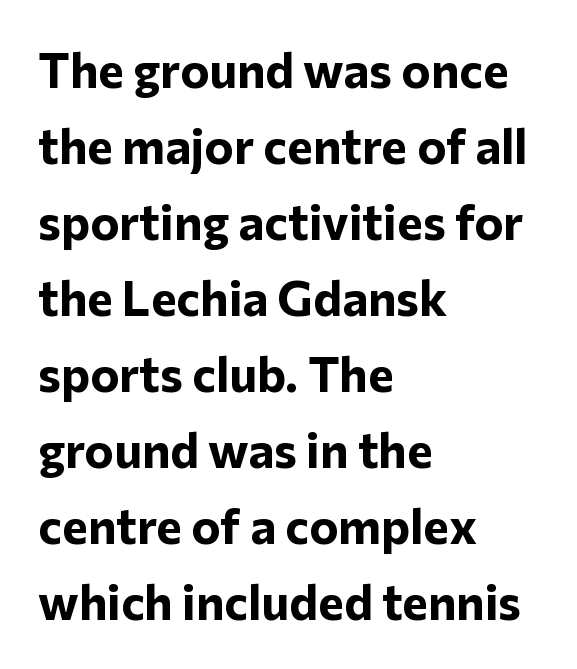
{"serif": "no", "italic": "no", "bold": "yes", "weight": "bold", "width": "normal", "stroke_contrast": "low", "x_height": "medium", "monospaced": "no", "underline": "no", "align": "left", "line_spacing": "normal", "line_spacing_ratio": 1.55, "letter_spacing": "normal", "letter_spacing_em": 0.0, "glyph_px": 49}
